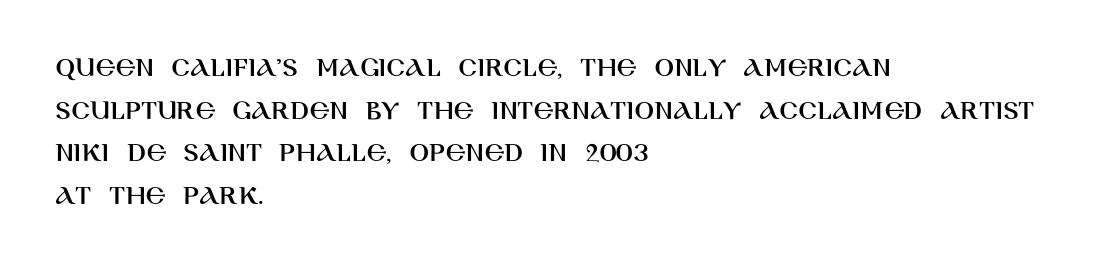
{"serif": "no", "italic": "no", "width": "normal", "stroke_contrast": "high", "x_height": "large", "monospaced": "no", "underline": "no", "align": "left", "line_spacing": "normal", "line_spacing_ratio": 1.47, "letter_spacing": "normal", "letter_spacing_em": 0.0, "glyph_px": 29}
